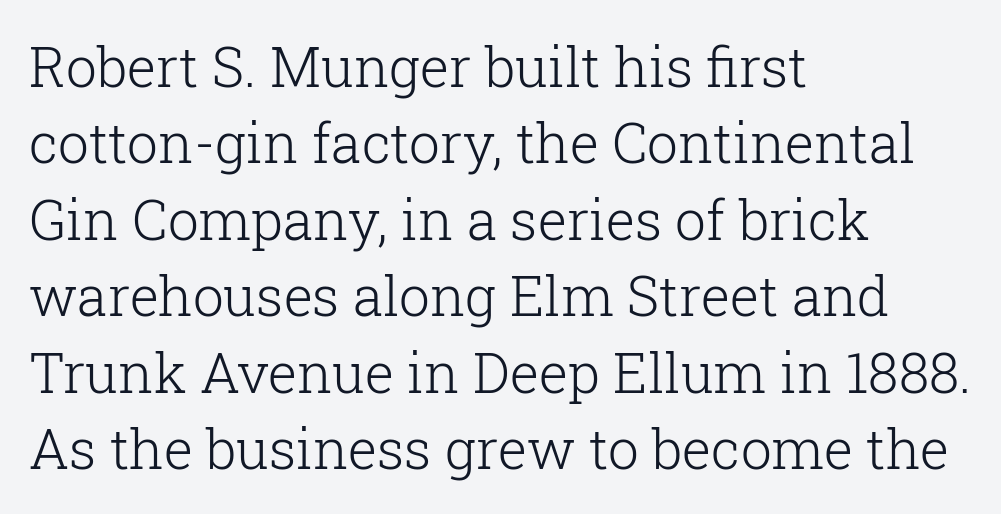
The typeface chosen for these lines features serifs. Ordinary non-slanted type is in use. Line beginnings align vertically; line endings do not. Is the type heavy? It reads as light-to-regular instead. Is there much room between lines? A standard amount, neither cramped nor airy. The line texture is even and compact thanks to regular tracking.
